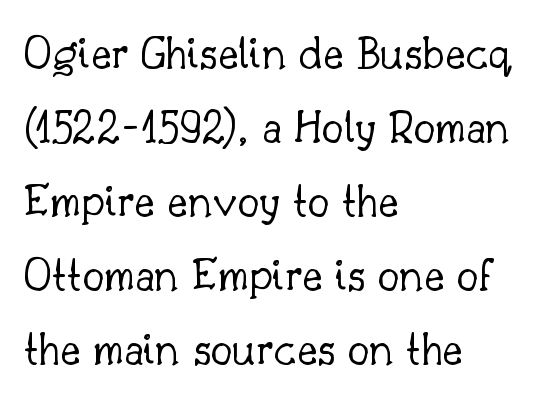
{"italic": "no", "bold": "no", "weight": "light", "width": "normal", "stroke_contrast": "low", "x_height": "small", "monospaced": "no", "underline": "no", "align": "left", "line_spacing": "normal", "line_spacing_ratio": 1.51, "letter_spacing": "normal", "letter_spacing_em": 0.0, "glyph_px": 49}
